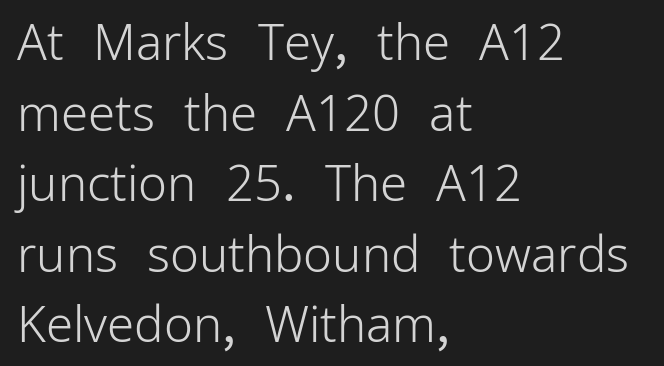
{"serif": "no", "italic": "no", "bold": "no", "weight": "light", "width": "normal", "stroke_contrast": "low", "x_height": "medium", "monospaced": "no", "underline": "no", "align": "left", "line_spacing": "normal", "line_spacing_ratio": 1.44, "letter_spacing": "normal", "letter_spacing_em": 0.0, "glyph_px": 49}
